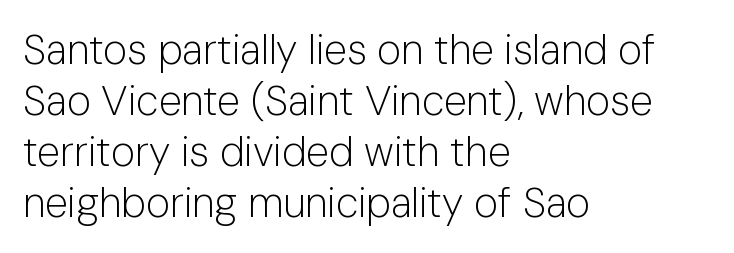
{"serif": "no", "italic": "no", "bold": "no", "weight": "light", "width": "normal", "stroke_contrast": "low", "x_height": "medium", "monospaced": "no", "underline": "no", "align": "left", "line_spacing_ratio": 1.24, "letter_spacing": "normal", "letter_spacing_em": 0.0, "glyph_px": 41}
